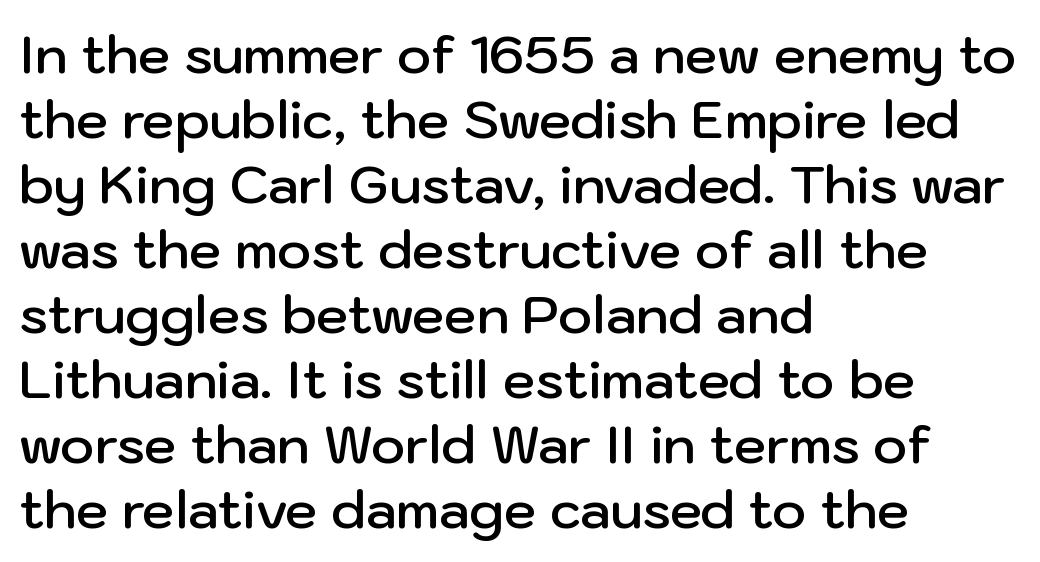
{"serif": "no", "italic": "no", "bold": "semi", "weight": "semibold", "width": "normal", "stroke_contrast": "low", "x_height": "medium", "monospaced": "no", "underline": "no", "align": "left", "line_spacing": "normal", "line_spacing_ratio": 1.25, "letter_spacing": "normal", "letter_spacing_em": 0.0, "glyph_px": 52}
